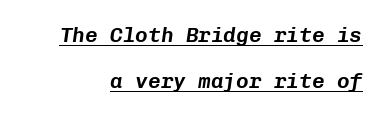
{"italic": "yes", "lean": "right", "slant_degrees": 8, "underline": "yes", "line_spacing": "loose", "line_spacing_ratio": 2.17, "letter_spacing": "normal", "letter_spacing_em": 0.0, "glyph_px": 21}
